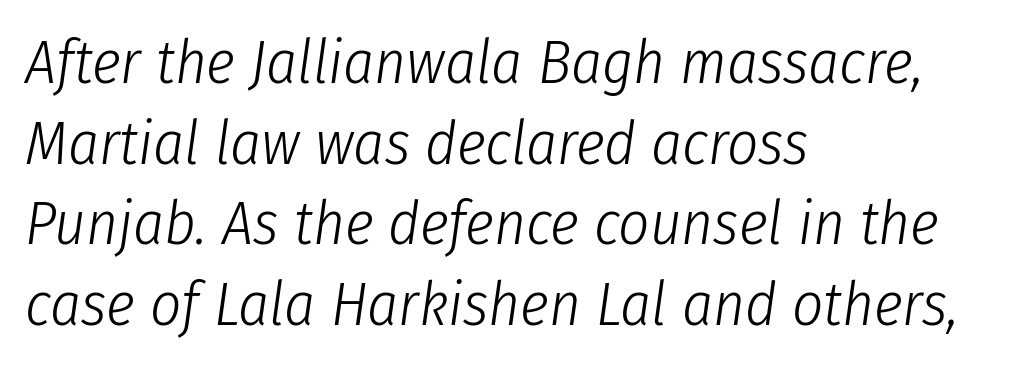
{"italic": "yes", "lean": "right", "slant_degrees": 8, "bold": "no", "weight": "light", "width": "condensed", "stroke_contrast": "low", "x_height": "medium", "monospaced": "no", "underline": "no", "align": "left", "line_spacing": "normal", "line_spacing_ratio": 1.32, "letter_spacing": "normal", "letter_spacing_em": 0.0, "glyph_px": 61}
